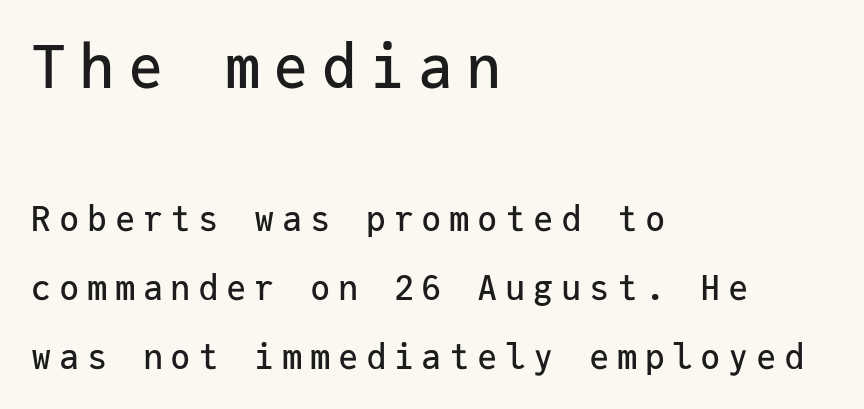
{"serif": "no", "italic": "no", "width": "normal", "stroke_contrast": "low", "x_height": "medium", "monospaced": "yes", "underline": "no", "align": "left", "line_spacing": "loose", "line_spacing_ratio": 2.03, "letter_spacing": "wide", "letter_spacing_em": 0.22, "larger_block": "first", "size_ratio": 1.74, "glyph_px": 59}
